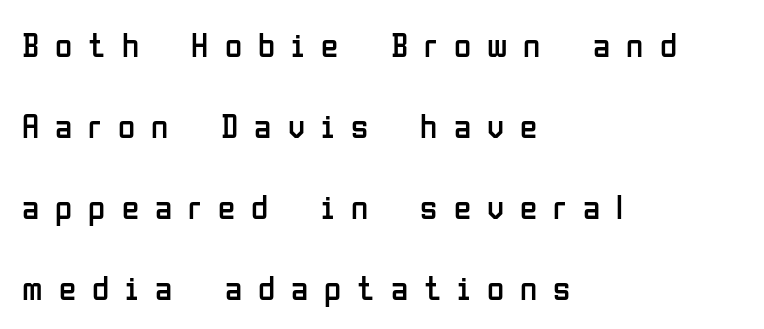
{"serif": "no", "italic": "no", "bold": "no", "weight": "regular", "width": "condensed", "stroke_contrast": "low", "x_height": "medium", "monospaced": "no", "underline": "no", "align": "left", "line_spacing": "loose", "line_spacing_ratio": 2.31, "letter_spacing": "wide", "letter_spacing_em": 0.46, "glyph_px": 35}
